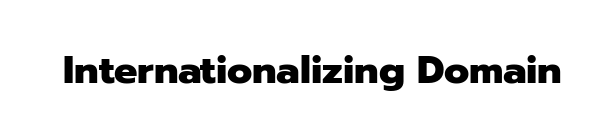
You could not count columns in this text — the font is proportionally spaced. A dark, heavy texture on the line: the type is bold. The space directly below the letters is spotless. Inter-character spacing is left at the font's built-in metrics. These lines are composed in type without serifs.
